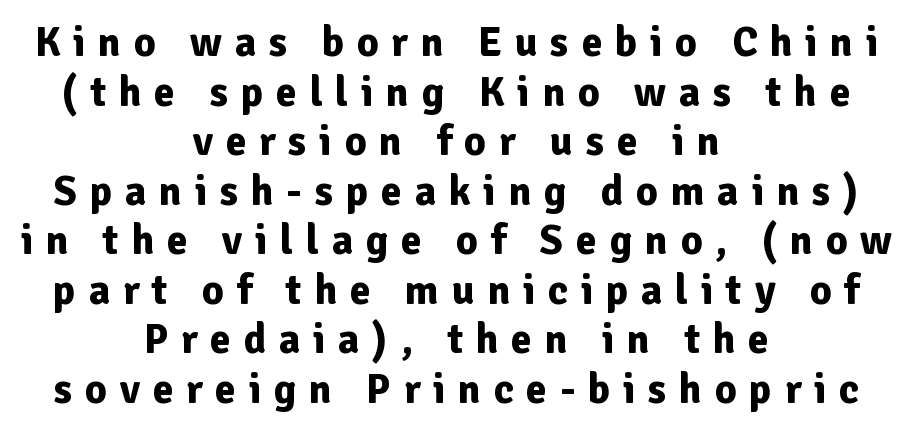
The image shows 42 px bold sans-serif type, upright; set centered, line spacing 1.18x, unusually wide letter spacing (+0.3 em), not underlined; low stroke contrast and a medium x-height.
